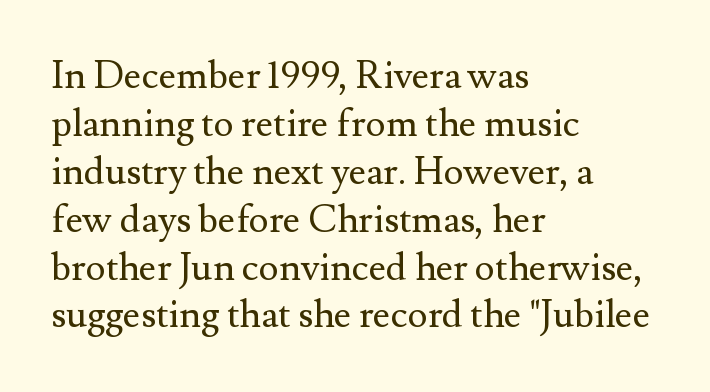
The rendering shows small feet on the letterforms — a serif design. A quiet, ordinary-to-light weight characterises the typeface. The line texture is even and compact thanks to regular tracking. The foot of each line stays bare and open.
